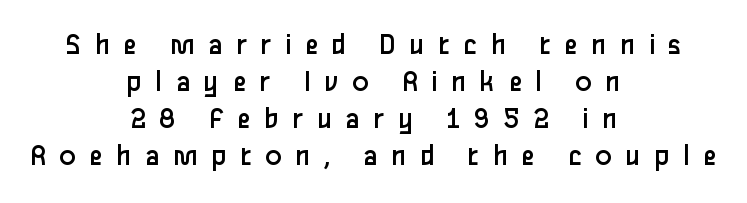
The image shows 31 px regular-weight sans-serif type, upright; set centered, line spacing 1.19x, unusually wide letter spacing (+0.43 em), not underlined; low stroke contrast and a medium x-height.
